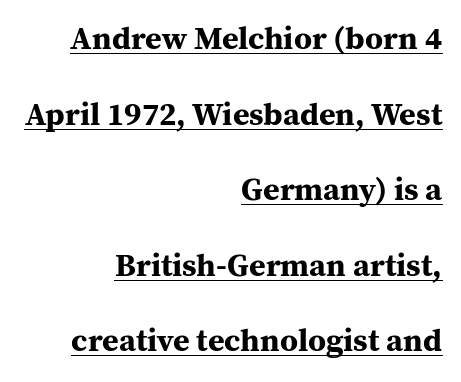
On the weight axis this lands at bold, roughly 700. Compared with typical body copy, the letter spacing here is the same. The passage shown stacks its lines with a broad gap. Quick note: not italic, upright. Alignment: flush right.
